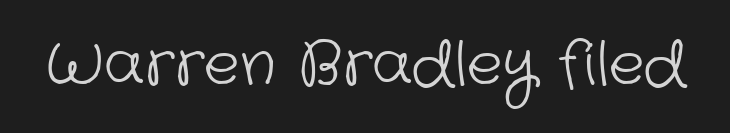
{"serif": "no", "bold": "no", "weight": "light", "width": "normal", "stroke_contrast": "low", "x_height": "medium", "monospaced": "no", "underline": "no", "letter_spacing": "normal", "letter_spacing_em": 0.0, "glyph_px": 60}
